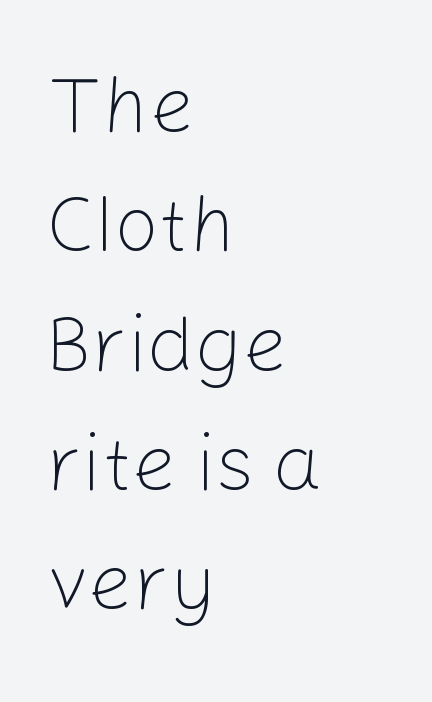
Observe the ordinary spacing: letters are neighbours, not strangers. Note the varied advance widths — an 'i' is clearly narrower than an 'm'. A typesetter would label this face a sans. Unmarked baselines from the first word to the last. The strokes are not fattened; the text isn't bold. Whoever set this chose a conventional vertical rhythm.
